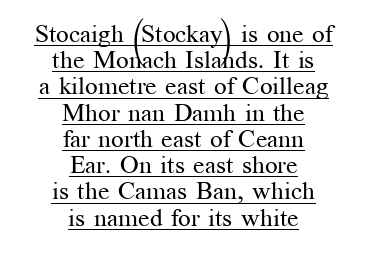
The tracking reads as untouched default to a designer's eye. A typographer would call this underscored text. These glyphs show unthickened strokes, regular width or finer. Typeset on center — no edge is straight. This block would grow much taller if given ordinary leading; it's compressed now. These lines were composed using upright roman letters.
